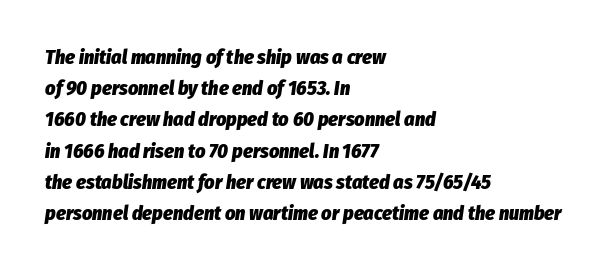
The image shows 20 px bold type, italic (leaning right); set left-aligned, normal line spacing (1.56x), normal letter spacing, not underlined.
